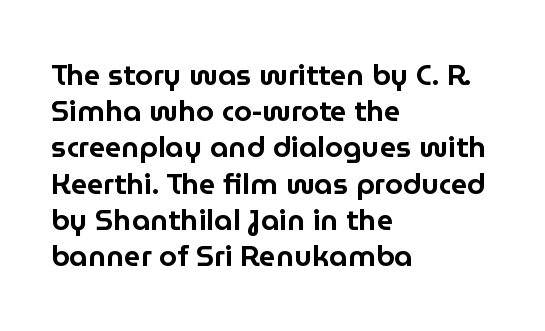
{"serif": "no", "italic": "no", "width": "normal", "stroke_contrast": "low", "x_height": "medium", "monospaced": "no", "underline": "no", "align": "left", "line_spacing": "normal", "line_spacing_ratio": 1.25, "letter_spacing": "normal", "letter_spacing_em": 0.0, "glyph_px": 29}
